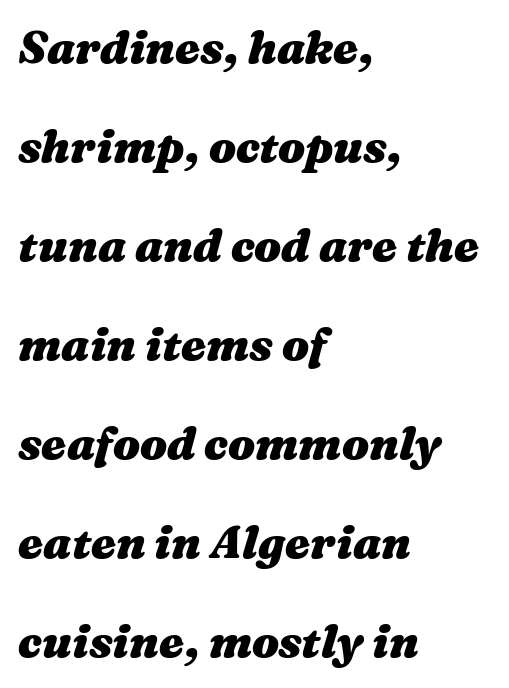
The image shows 45 px heavy, wide type, italic (leaning right); set left-aligned, loose line spacing (2.2x), normal letter spacing, not underlined; medium stroke contrast and a medium x-height.
